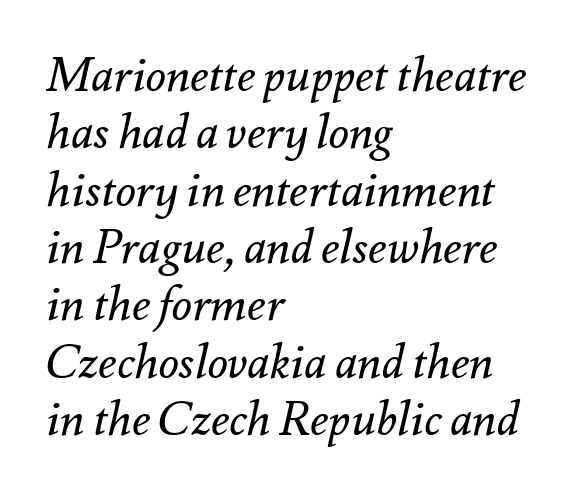
Plain, unruled lines of type. The rendering keeps characters at their native spacing. The whole block is typeset with a tilt. Caption: face not bold, strokes unweighted. Proportional: the letters do not fall into vertical columns.
